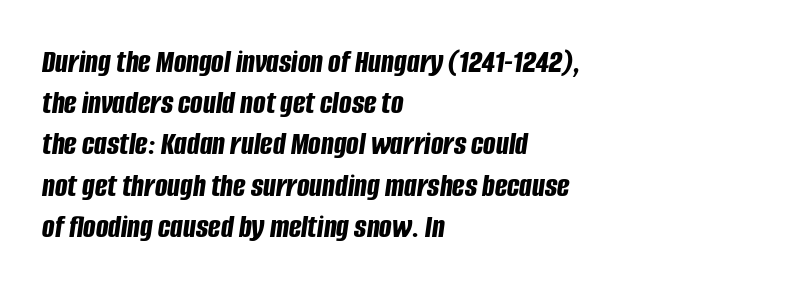
{"italic": "yes", "lean": "right", "slant_degrees": 8, "bold": "yes", "weight": "bold", "width": "condensed", "stroke_contrast": "low", "x_height": "large", "monospaced": "no", "underline": "no", "align": "left", "line_spacing": "normal", "line_spacing_ratio": 1.25, "letter_spacing": "normal", "letter_spacing_em": 0.0, "glyph_px": 33}
